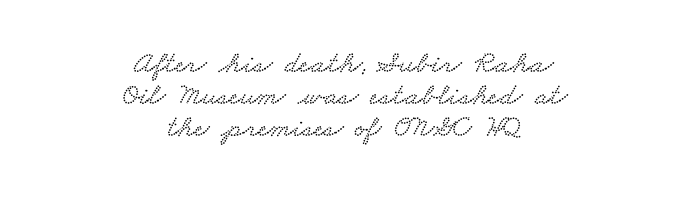
Underline: absent. One-word summary of the alignment: center. Closely set lines give the paragraph a compact silhouette. Looks like regular typesetting: each glyph gets only the width it needs. Look at the tracking — it's just the regular setting, nothing added.
